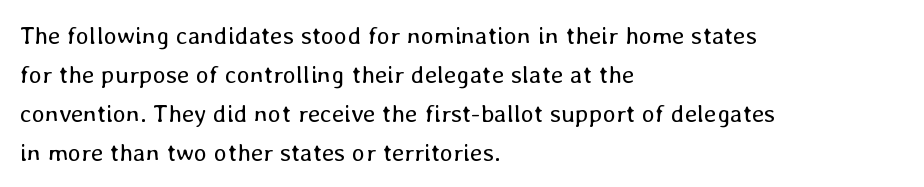
The space between consecutive lines is moderate. In terms of letterspacing, this is plain default setting. This rendering features lettering with no underline. Is the stroke heavy? The answer is a plain regular-or-lighter.
